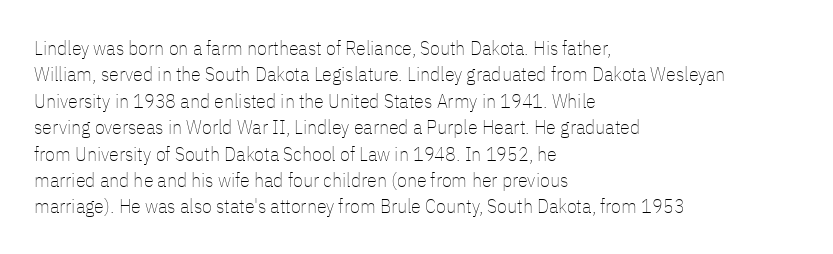
{"italic": "no", "bold": "no", "underline": "no", "align": "left", "line_spacing": "normal", "line_spacing_ratio": 1.32, "letter_spacing": "normal", "letter_spacing_em": 0.0, "glyph_px": 20}
